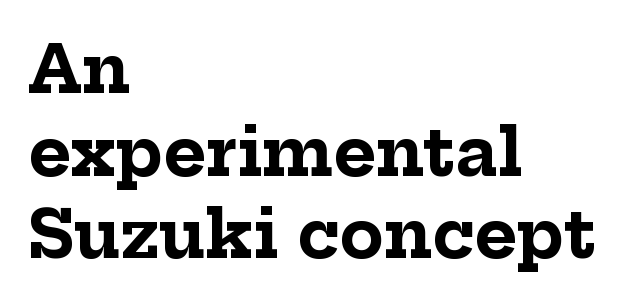
The rendering uses natural spacing where letterforms have individual widths. These lines are set flush left with a ragged right edge. Little horizontal feet cap the strokes, marking this as serif type. Short note: letters normally spaced. This is roman type, the default non-slanted kind. Lines of text with bare space underneath.
